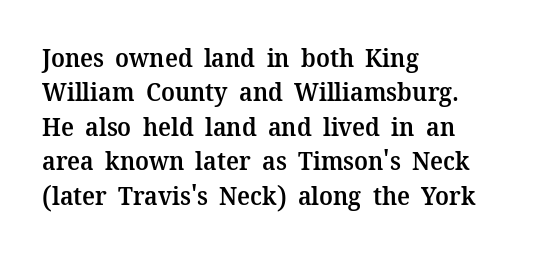
{"italic": "no", "bold": "semi", "underline": "no", "align": "left", "line_spacing": "normal", "line_spacing_ratio": 1.38, "letter_spacing": "normal", "letter_spacing_em": 0.0, "glyph_px": 25}
